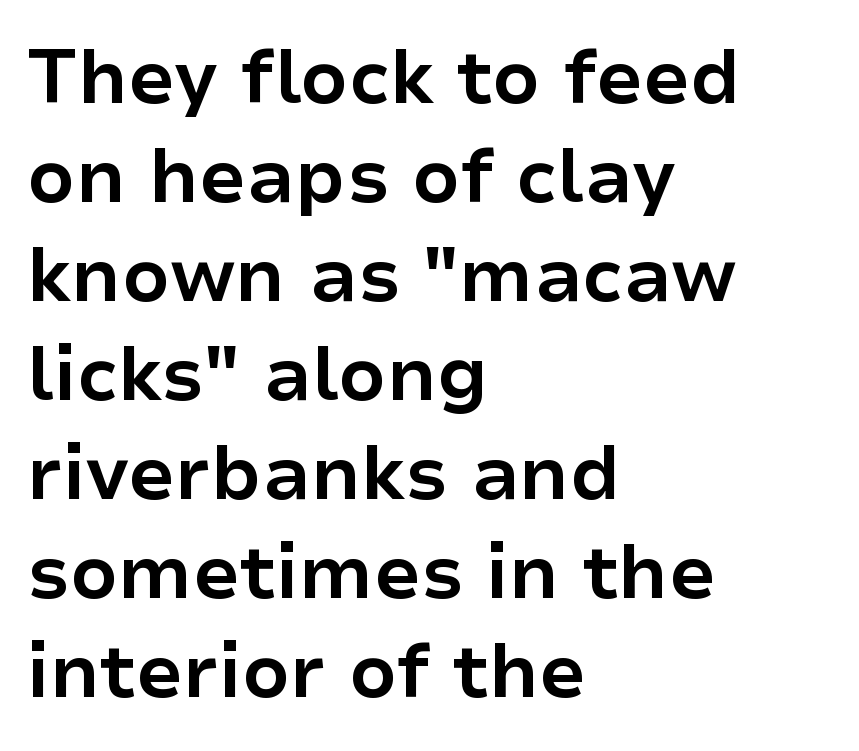
The image shows 75 px bold sans-serif type, upright; set left-aligned, normal line spacing (1.32x), normal letter spacing, not underlined; low stroke contrast and a medium x-height.
